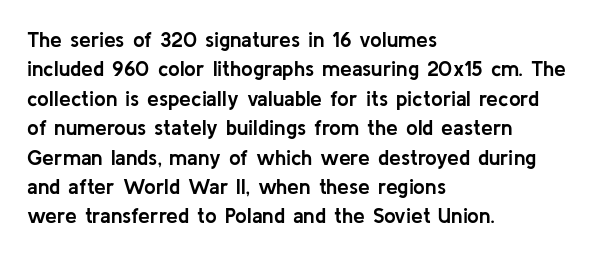
{"italic": "no", "bold": "yes", "underline": "no", "align": "left", "line_spacing": "normal", "line_spacing_ratio": 1.4, "letter_spacing": "normal", "letter_spacing_em": 0.0, "glyph_px": 21}
